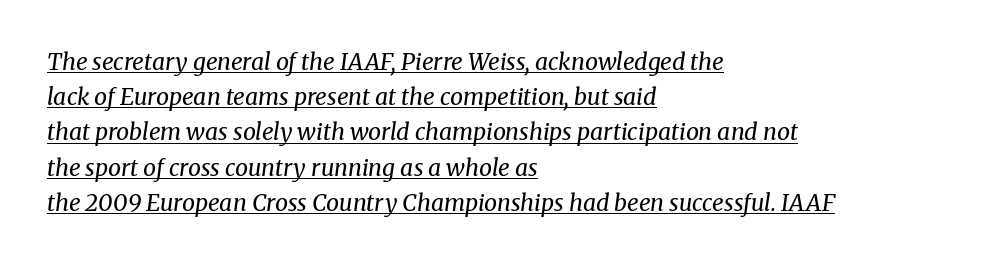
Q: Is the text bold? A: No.
Q: Is the text italic (slanted)? A: Yes, it leans right by about 8 degrees.
Q: Is the text underlined? A: Yes.
Q: How is the paragraph aligned? A: Left-aligned.
Q: Is the spacing between letters normal or unusually wide? A: Normal.
Q: Is the spacing between lines tight, normal or loose? A: Normal.
